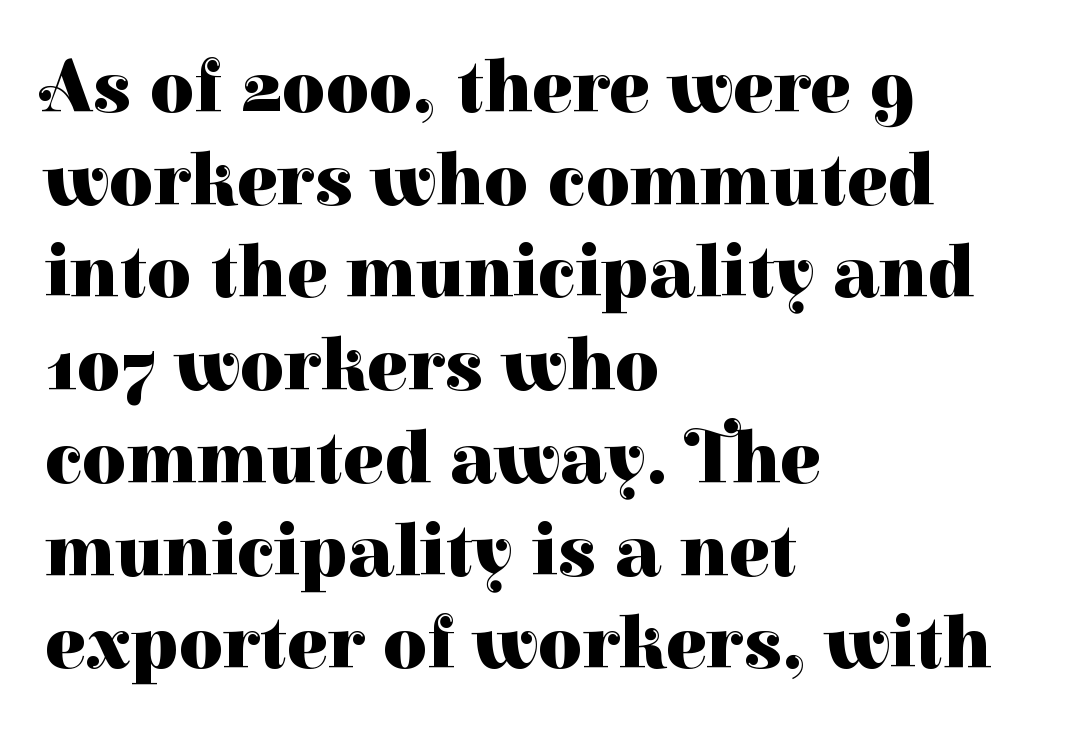
{"serif": "yes", "italic": "no", "bold": "yes", "weight": "heavy", "width": "normal", "stroke_contrast": "high", "x_height": "medium", "monospaced": "no", "underline": "no", "align": "left", "line_spacing_ratio": 1.22, "letter_spacing": "normal", "letter_spacing_em": 0.0, "glyph_px": 76}
